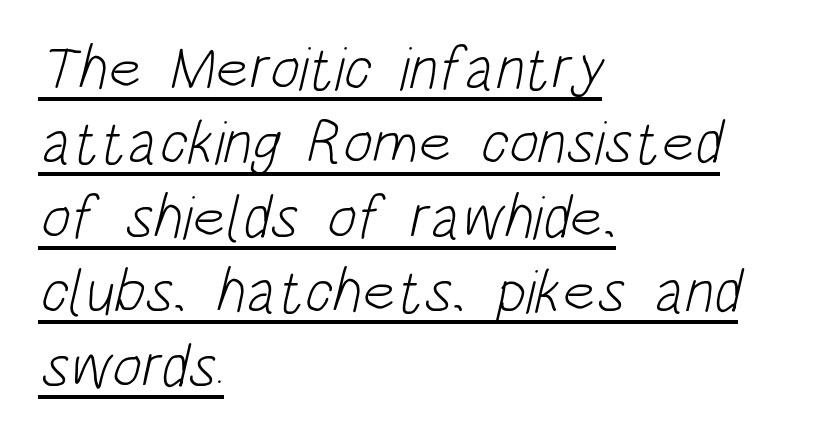
Q: Is the text bold? A: No.
Q: Is the typeface a serif or a sans-serif typeface? A: Sans-serif.
Q: Is the text underlined? A: Yes.
Q: How is the paragraph aligned? A: Left-aligned.
Q: Is the spacing between letters normal or unusually wide? A: Normal.
Q: Width (condensed, normal, or wide)? A: Condensed.
Q: Stroke contrast? A: Low.
Q: x-height? A: Large.
Q: Monospaced? A: No.
